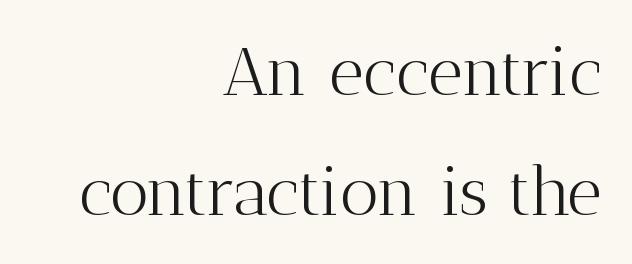
Underlining? Definitely not there. You could not count columns in this text — the font is proportionally spaced. The type is set solid horizontally, with unmodified tracking. No italicization has been applied; the sample stays upright. Nothing heavy about these letters — not bold at all.
